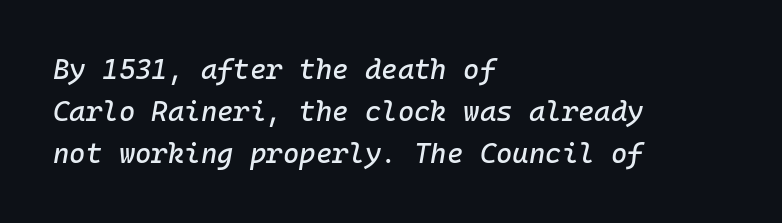
The image shows 28 px text type, italic (leaning right), monospaced; set left-aligned, normal line spacing (1.5x), normal letter spacing, not underlined; low stroke contrast and a medium x-height.
